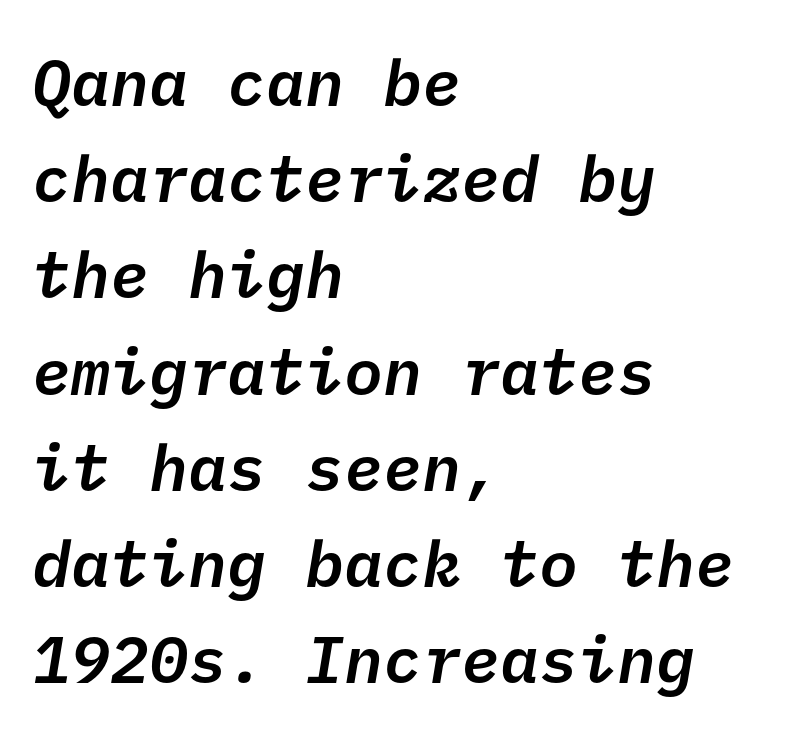
The area under the type is left untouched. Where is the straight margin? On the left. The rendering keeps characters at their native spacing. Each letter's strokes conclude bluntly, with no projecting serifs. Leading: standard.
